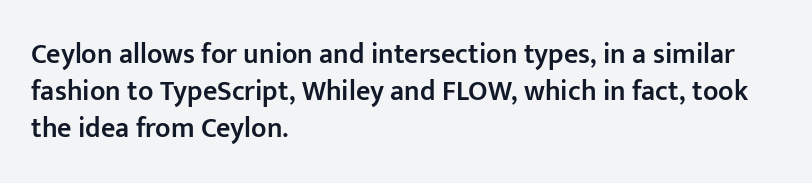
These lines are rendered in a variable-pitch font. Honestly, there is no underline to notice here at all. Every letter is mildly thick-stroked: semibold rather than bold. Reading down the block, your eye returns to a fixed left position each line.
